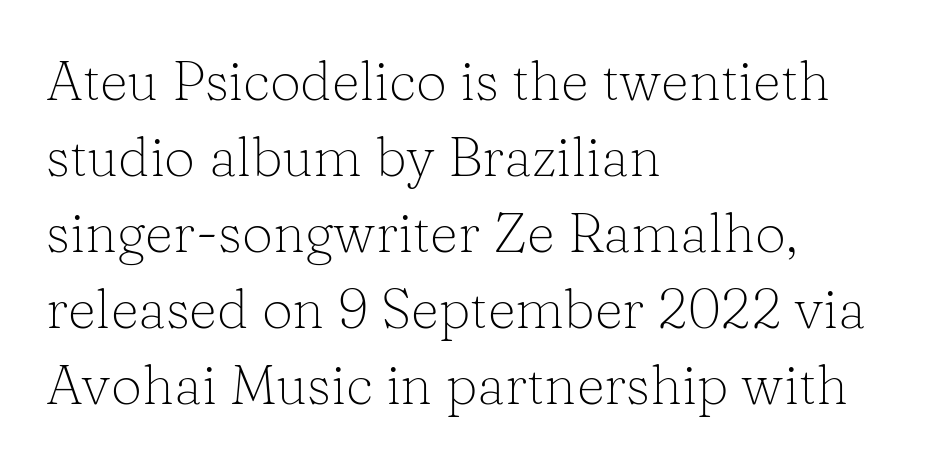
The image shows 55 px light serif type, upright; set left-aligned, normal line spacing (1.38x), normal letter spacing, not underlined; low stroke contrast and a medium x-height.
